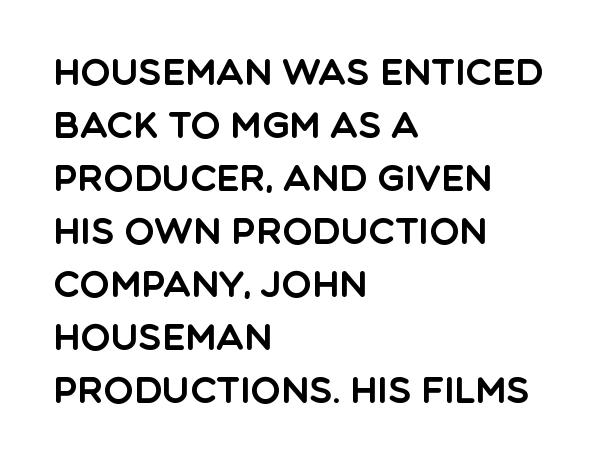
{"serif": "no", "italic": "no", "width": "normal", "x_height": "large", "monospaced": "no", "underline": "no", "align": "left", "line_spacing": "normal", "line_spacing_ratio": 1.47, "letter_spacing": "normal", "letter_spacing_em": 0.0, "glyph_px": 36}
